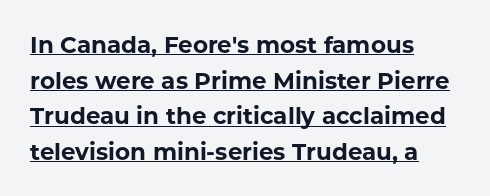
{"italic": "no", "bold": "yes", "underline": "yes", "align": "left", "line_spacing": "normal", "line_spacing_ratio": 1.55, "letter_spacing": "normal", "letter_spacing_em": 0.0, "glyph_px": 23}
